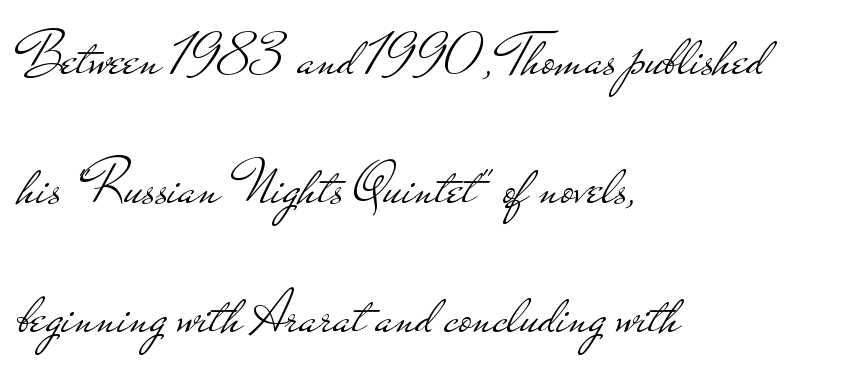
Q: Is the text bold? A: No.
Q: Is the text italic (slanted)? A: Yes.
Q: Is the typeface a serif or a sans-serif typeface? A: Sans-serif.
Q: Is the text underlined? A: No.
Q: How is the paragraph aligned? A: Left-aligned.
Q: Is the spacing between letters normal or unusually wide? A: Normal.
Q: Is the spacing between lines tight, normal or loose? A: Loose.
Q: Width (condensed, normal, or wide)? A: Wide.
Q: Stroke contrast? A: Low.
Q: x-height? A: Small.
Q: Monospaced? A: No.
